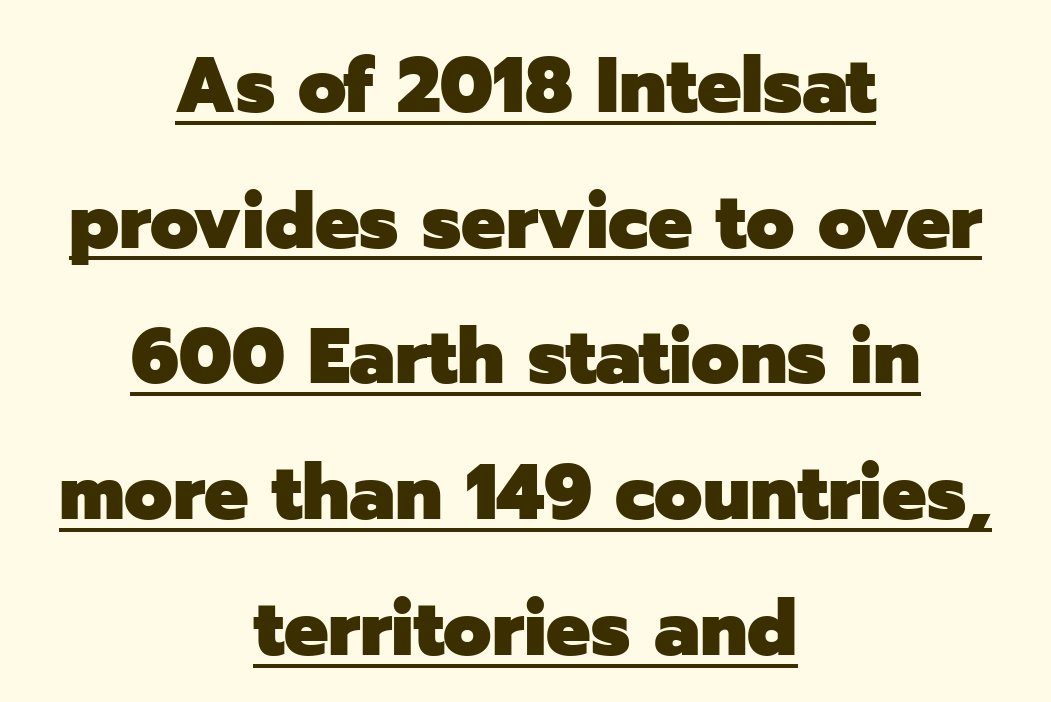
{"serif": "no", "italic": "no", "bold": "yes", "weight": "heavy", "width": "normal", "stroke_contrast": "low", "x_height": "medium", "monospaced": "no", "underline": "yes", "align": "center", "line_spacing_ratio": 1.74, "letter_spacing": "normal", "letter_spacing_em": 0.0, "glyph_px": 78}
